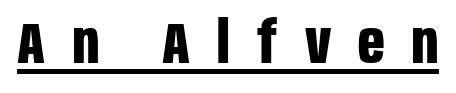
The image shows 58 px bold, condensed sans-serif type, upright; set unusually wide letter spacing (+0.47 em), underlined; low stroke contrast and a large x-height.
